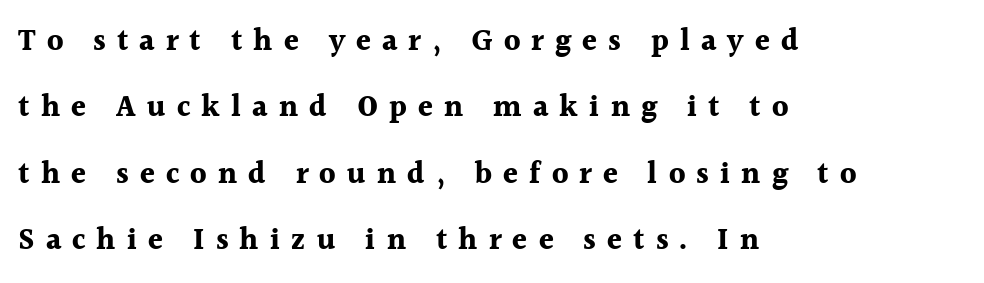
Q: Is the text bold? A: Yes.
Q: Is the text italic (slanted)? A: No, it is upright.
Q: Is the typeface a serif or a sans-serif typeface? A: Serif.
Q: Is the text underlined? A: No.
Q: How is the paragraph aligned? A: Left-aligned.
Q: Is the spacing between letters normal or unusually wide? A: Unusually wide.
Q: Is the spacing between lines tight, normal or loose? A: Loose.
Q: Width (condensed, normal, or wide)? A: Normal.
Q: x-height? A: Medium.
Q: Monospaced? A: No.
